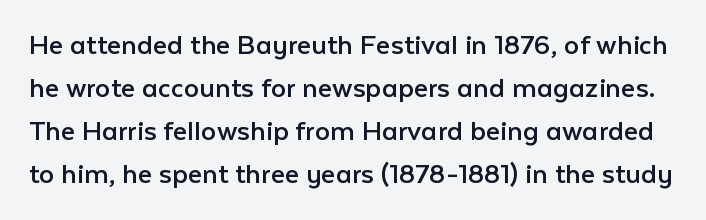
On a weight scale, this lands at 450 or below. The font family rendered here belongs to the sans-serif group. The line texture is even and compact thanks to regular tracking. The letters stand upright; this is a roman face.
